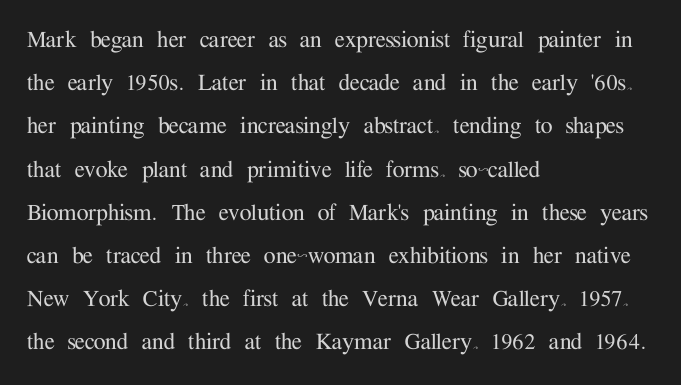
Q: Is the text italic (slanted)? A: No, it is upright.
Q: Is the text underlined? A: No.
Q: How is the paragraph aligned? A: Left-aligned.
Q: Is the spacing between letters normal or unusually wide? A: Normal.
Q: Is the spacing between lines tight, normal or loose? A: Normal.
